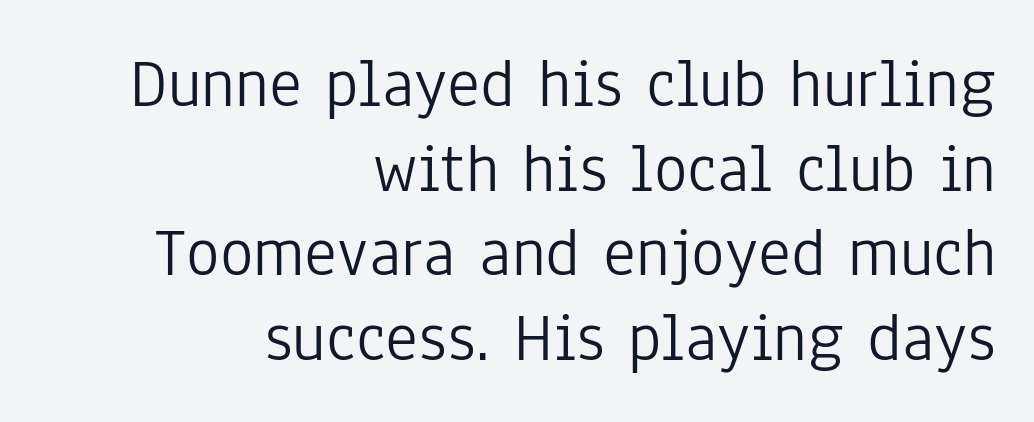
{"serif": "no", "italic": "no", "bold": "no", "weight": "light", "width": "condensed", "stroke_contrast": "low", "x_height": "medium", "monospaced": "no", "underline": "no", "align": "right", "line_spacing_ratio": 1.21, "letter_spacing": "normal", "letter_spacing_em": 0.0, "glyph_px": 70}
